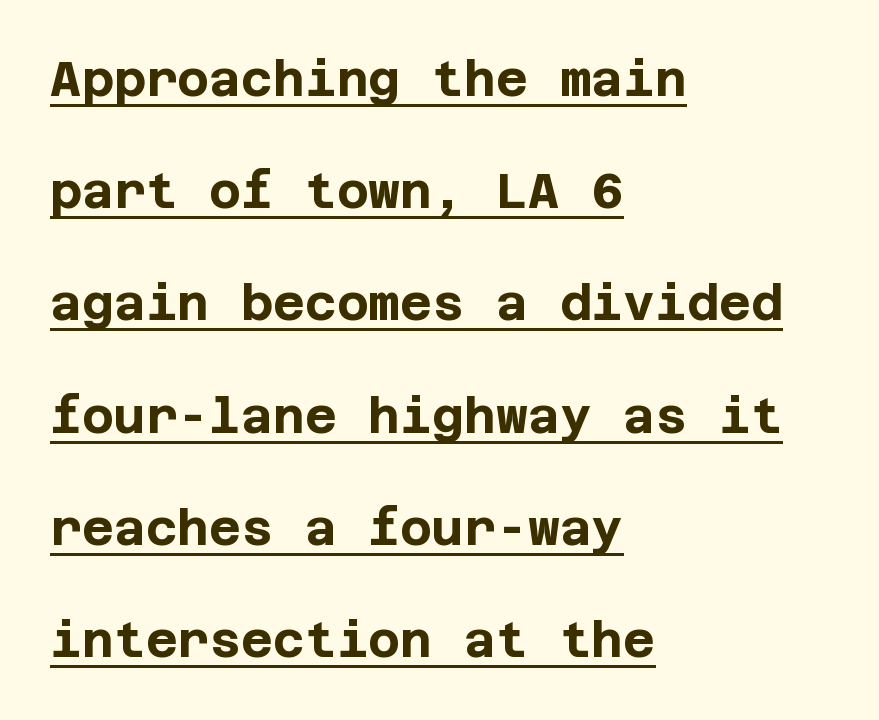
Q: Is the text bold? A: Yes.
Q: Is the text italic (slanted)? A: No, it is upright.
Q: Is the typeface a serif or a sans-serif typeface? A: Sans-serif.
Q: Is the text underlined? A: Yes.
Q: How is the paragraph aligned? A: Left-aligned.
Q: Is the spacing between letters normal or unusually wide? A: Normal.
Q: Is the spacing between lines tight, normal or loose? A: Loose.
Q: Width (condensed, normal, or wide)? A: Normal.
Q: Stroke contrast? A: Low.
Q: x-height? A: Large.
